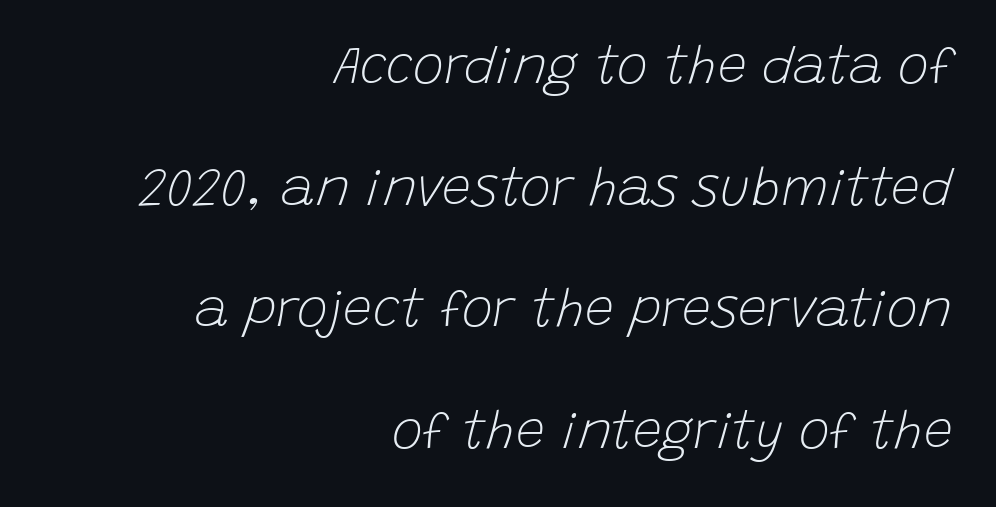
The image shows 52 px light type, italic (leaning right); set right-aligned, loose line spacing (2.34x), normal letter spacing, not underlined; low stroke contrast and a large x-height.
